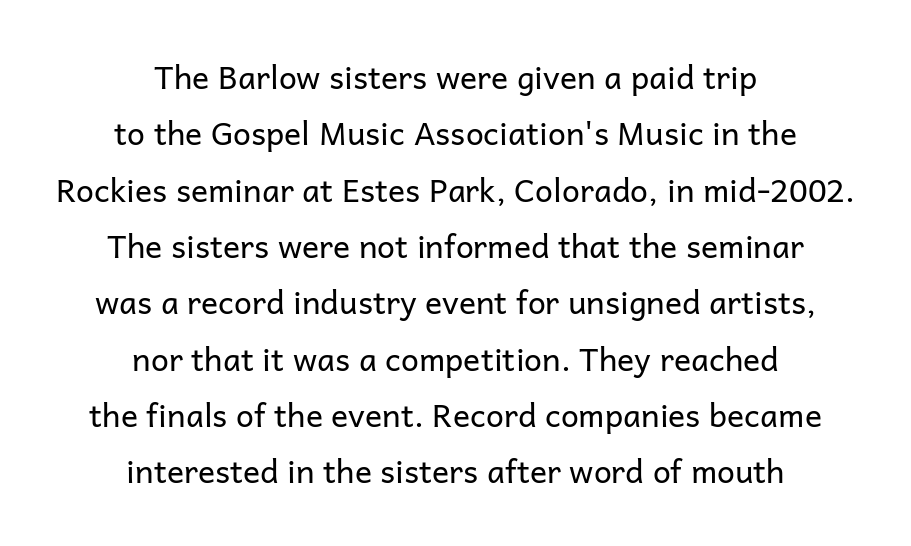
The image shows 32 px regular-weight sans-serif type, upright; set centered, line spacing 1.76x, normal letter spacing, not underlined; low stroke contrast and a medium x-height.
